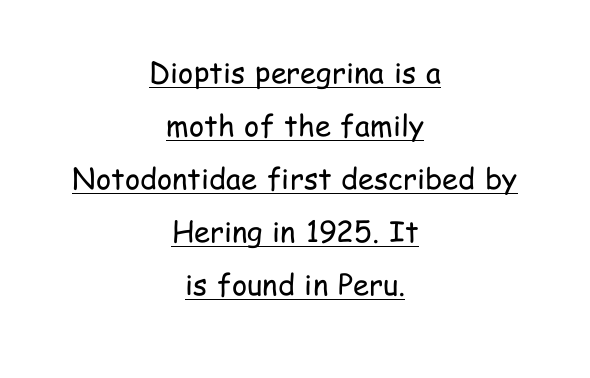
{"serif": "no", "italic": "no", "bold": "no", "weight": "regular", "width": "condensed", "stroke_contrast": "low", "x_height": "medium", "monospaced": "no", "underline": "yes", "align": "center", "line_spacing_ratio": 1.83, "letter_spacing": "normal", "letter_spacing_em": 0.0, "glyph_px": 29}
